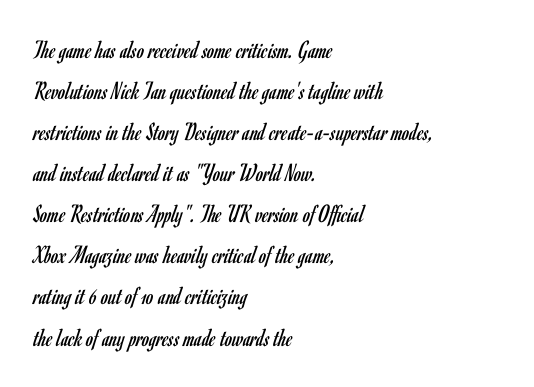
The image shows 26 px text type; set left-aligned, normal line spacing (1.58x), normal letter spacing, not underlined.
